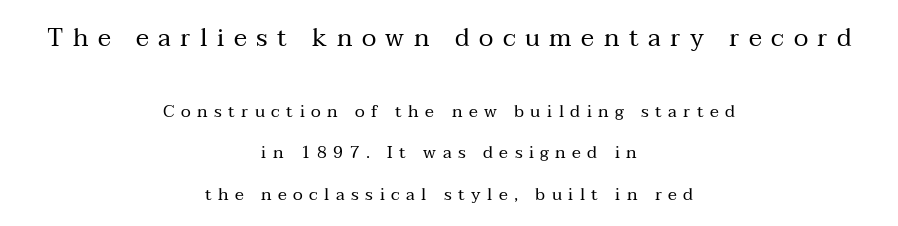
{"italic": "no", "bold": "no", "underline": "no", "align": "center", "line_spacing": "loose", "line_spacing_ratio": 2.44, "letter_spacing": "wide", "letter_spacing_em": 0.38, "larger_block": "first", "size_ratio": 1.47, "glyph_px": 25}
